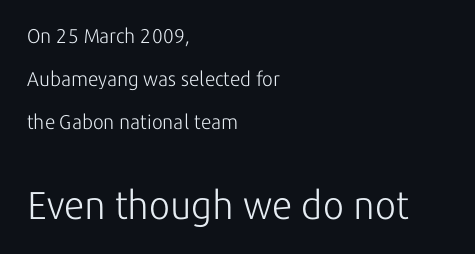
Proportional: the letters do not fall into vertical columns. Decoration check: the copy has no underline. A great deal of white space separates one row of letters from the next. Which chunk is bigger? The second one — the bottom block dwarfs the top.
